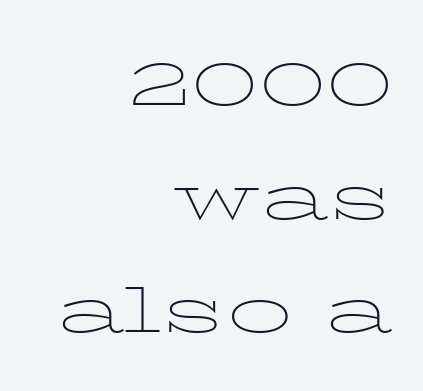
Yep, those are serifs on the letters. Designer's note — italics off, roman on. The passage shown has conventional tracking throughout. The rendering uses natural spacing where letterforms have individual widths. A quiet, ordinary-to-light weight characterises the typeface. This rendering uses right alignment, leaving the left contour irregular.
